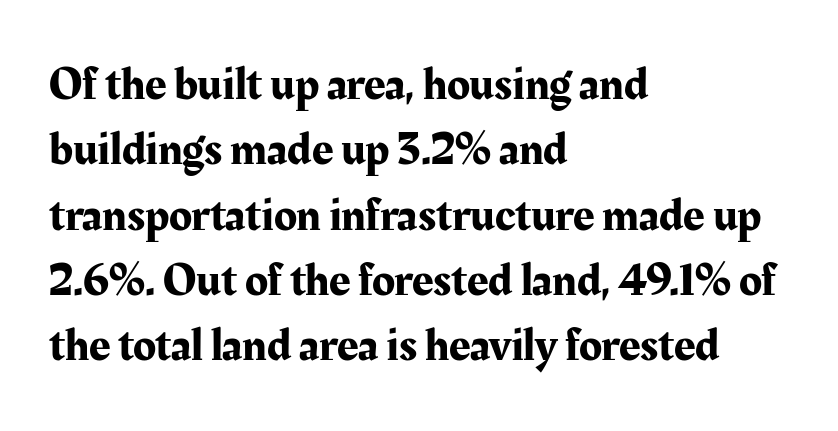
Casual observation: everything's shoved over to the left. Here the designer chose a conventional face with non-uniform glyph widths. The words here are not underlined. The designer went with a serif here, giving each stem small feet. The block of text has a typical density, with ordinary space between rows.
